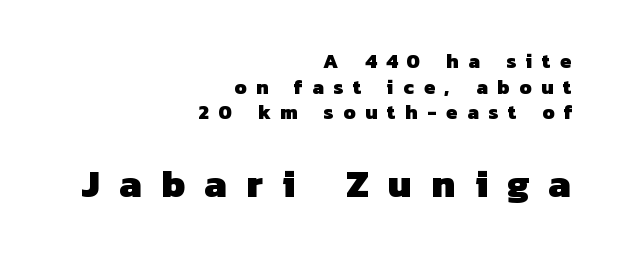
The image shows 39 px heavy sans-serif type; set right-aligned, normal line spacing (1.28x), unusually wide letter spacing (+0.49 em), not underlined; the second (bottom) block is 1.95x larger; low stroke contrast and a medium x-height.
